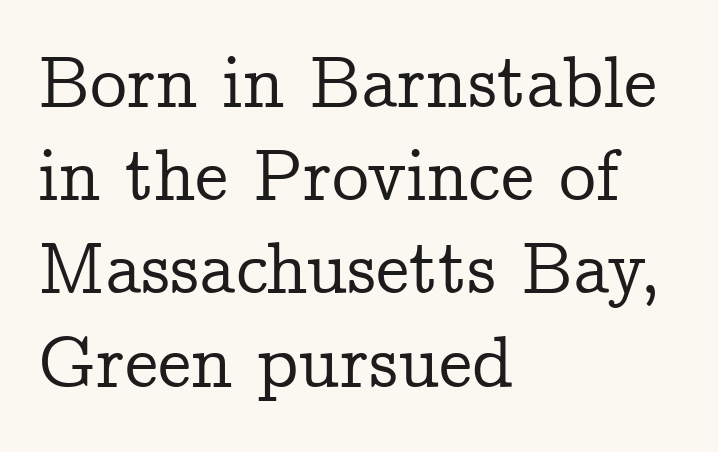
The image shows 74 px serif type, upright; set left-aligned, normal line spacing (1.26x), normal letter spacing, not underlined; low stroke contrast and a medium x-height.
